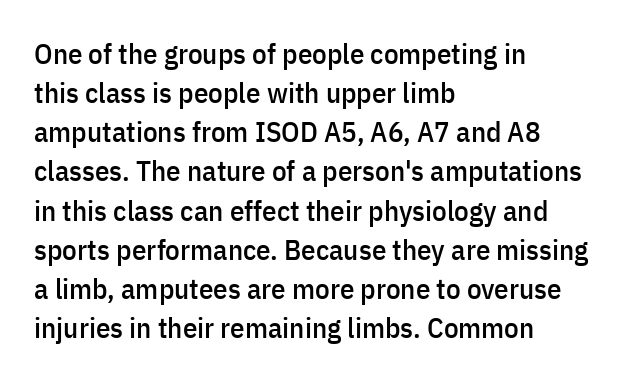
Anything drawn beneath the words? Only blank space. Honestly, the letter spacing is just normal — you wouldn't notice it. The letters advance in unequal steps, a hallmark of proportional type. Rows of type keep a routine distance in the vertical direction.
